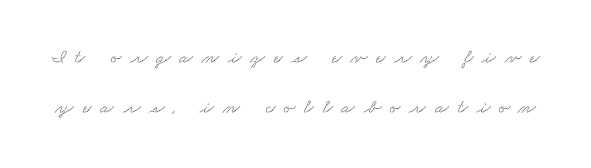
Q: Is the text underlined? A: No.
Q: Is the spacing between letters normal or unusually wide? A: Unusually wide.
Q: Is the spacing between lines tight, normal or loose? A: Loose.
